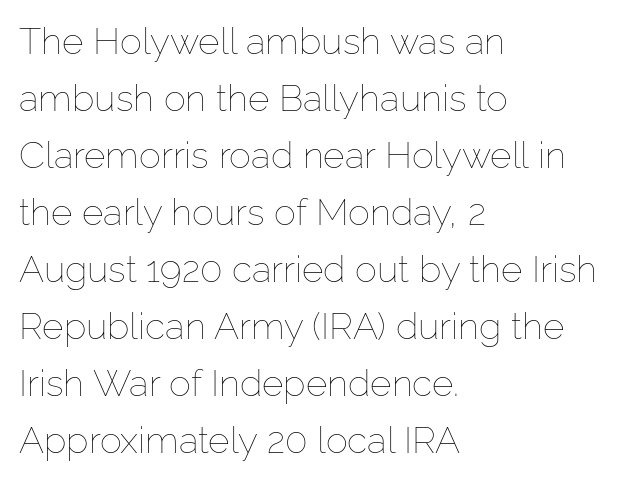
{"italic": "no", "bold": "no", "weight": "thin", "width": "normal", "stroke_contrast": "low", "x_height": "medium", "monospaced": "no", "underline": "no", "align": "left", "line_spacing": "normal", "line_spacing_ratio": 1.54, "letter_spacing": "normal", "letter_spacing_em": 0.0, "glyph_px": 37}
